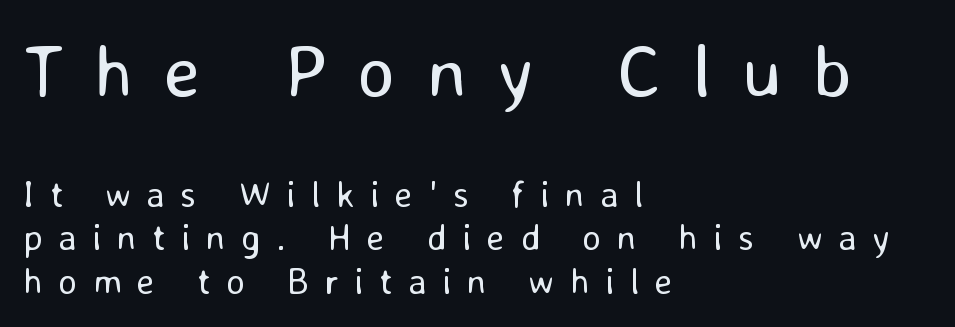
Q: Is the text bold? A: No.
Q: Is the text italic (slanted)? A: No, it is upright.
Q: Is the typeface a serif or a sans-serif typeface? A: Sans-serif.
Q: Is the text underlined? A: No.
Q: How is the paragraph aligned? A: Left-aligned.
Q: Is the spacing between letters normal or unusually wide? A: Unusually wide.
Q: Which block of text is set in a larger size, the first (top) or the second (bottom)? A: The first (top) one.
Q: Width (condensed, normal, or wide)? A: Normal.
Q: Stroke contrast? A: Low.
Q: x-height? A: Medium.
Q: Monospaced? A: No.
